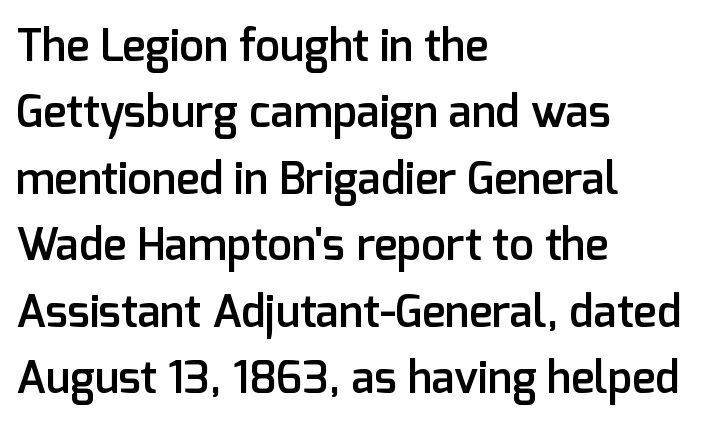
Q: Is the text bold? A: Semi-bold.
Q: Is the text italic (slanted)? A: No, it is upright.
Q: Is the typeface a serif or a sans-serif typeface? A: Sans-serif.
Q: Is the text underlined? A: No.
Q: How is the paragraph aligned? A: Left-aligned.
Q: Is the spacing between letters normal or unusually wide? A: Normal.
Q: Is the spacing between lines tight, normal or loose? A: Normal.
Q: Width (condensed, normal, or wide)? A: Normal.
Q: Stroke contrast? A: Low.
Q: x-height? A: Medium.
Q: Monospaced? A: No.
